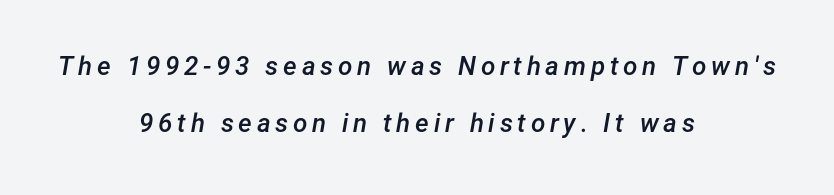
The image shows 26 px text type, italic (leaning right); set centered, loose line spacing (2.2x), not underlined.
